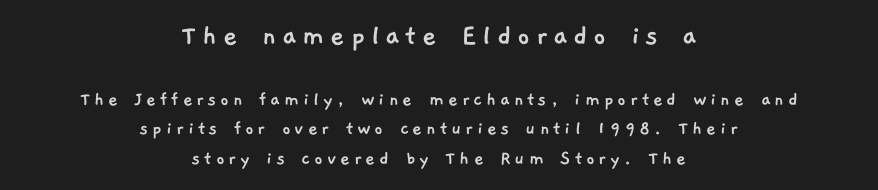
{"serif": "no", "width": "normal", "stroke_contrast": "low", "x_height": "medium", "monospaced": "no", "underline": "no", "align": "center", "line_spacing": "normal", "line_spacing_ratio": 1.41, "larger_block": "first", "size_ratio": 1.48, "glyph_px": 31}
